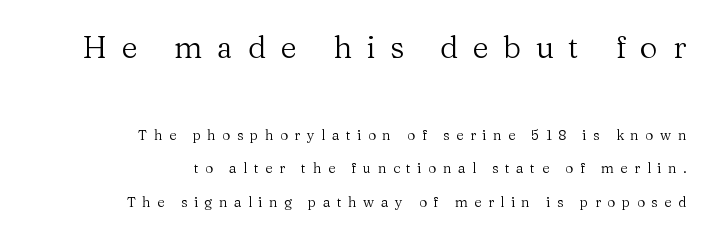
The image shows 31 px regular-weight serif type, upright; set right-aligned, loose line spacing (2.39x), unusually wide letter spacing (+0.47 em), not underlined; the first (top) block is 2.21x larger; medium stroke contrast and a medium x-height.
